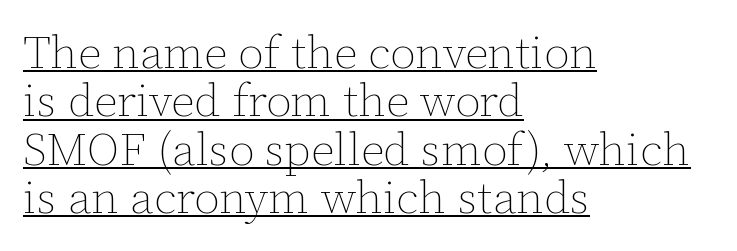
Q: Is the text bold? A: No.
Q: Is the text italic (slanted)? A: No, it is upright.
Q: Is the text underlined? A: Yes.
Q: How is the paragraph aligned? A: Left-aligned.
Q: Is the spacing between letters normal or unusually wide? A: Normal.
Q: Is the spacing between lines tight, normal or loose? A: Tight.
Q: Width (condensed, normal, or wide)? A: Normal.
Q: Stroke contrast? A: Low.
Q: x-height? A: Medium.
Q: Monospaced? A: No.
